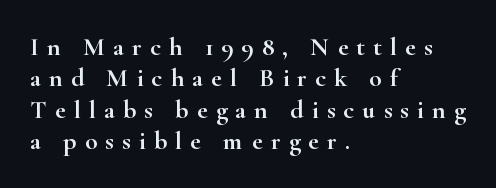
Q: Is the text italic (slanted)? A: No, it is upright.
Q: Is the text underlined? A: No.
Q: How is the paragraph aligned? A: Left-aligned.
Q: Is the spacing between letters normal or unusually wide? A: Unusually wide.
